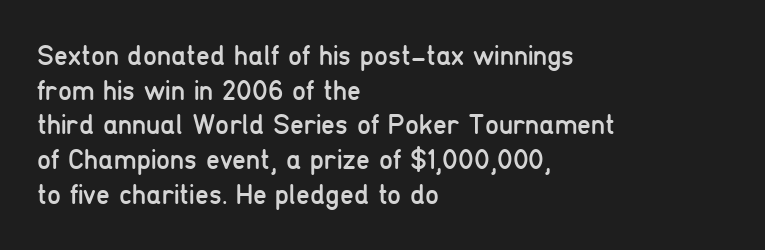
The image shows 28 px regular-weight, condensed sans-serif type, upright; set left-aligned, line spacing 1.24x, normal letter spacing, not underlined; low stroke contrast and a medium x-height.
